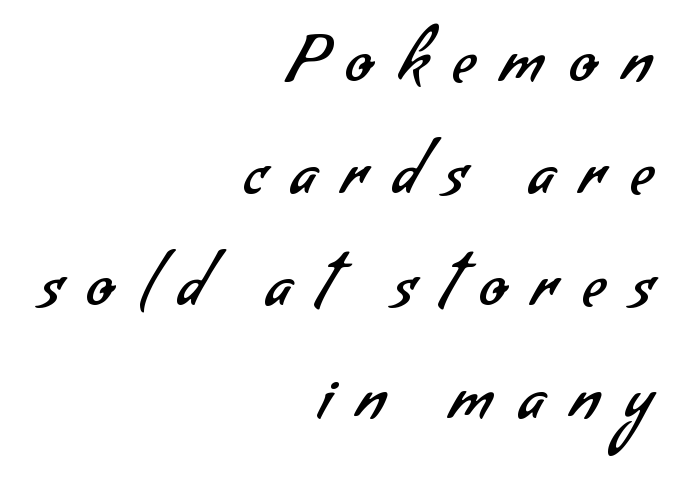
{"serif": "no", "bold": "no", "weight": "regular", "width": "normal", "stroke_contrast": "low", "x_height": "small", "monospaced": "no", "underline": "no", "align": "right", "line_spacing_ratio": 1.81, "letter_spacing": "wide", "letter_spacing_em": 0.42, "glyph_px": 62}
